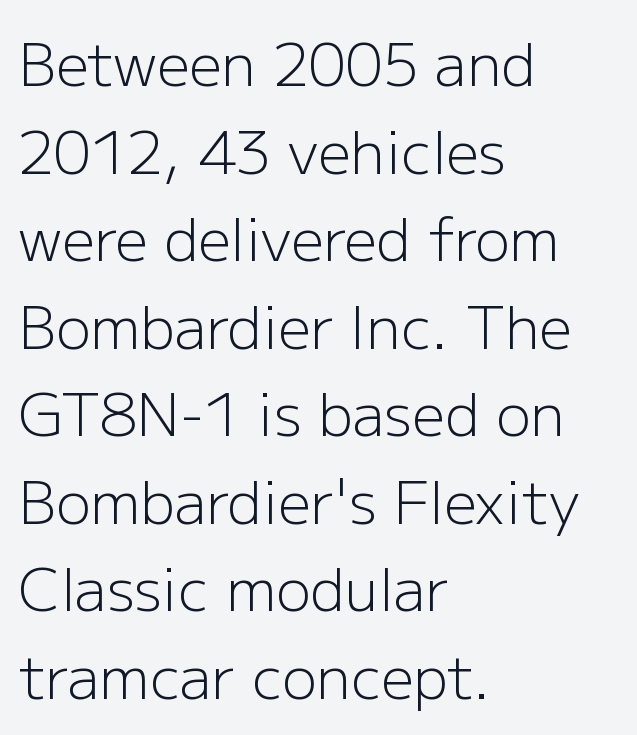
The image shows 58 px light sans-serif type, upright; set left-aligned, normal line spacing (1.51x), normal letter spacing, not underlined; low stroke contrast and a medium x-height.
